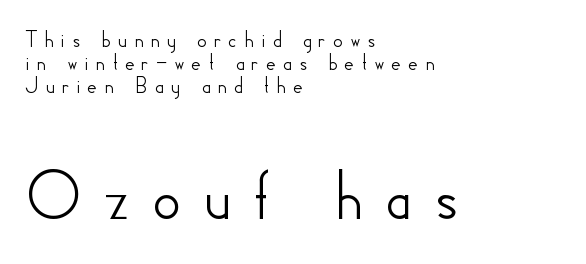
Q: Is the text italic (slanted)? A: No, it is upright.
Q: Is the typeface a serif or a sans-serif typeface? A: Sans-serif.
Q: Is the text underlined? A: No.
Q: How is the paragraph aligned? A: Left-aligned.
Q: Is the spacing between letters normal or unusually wide? A: Unusually wide.
Q: Is the spacing between lines tight, normal or loose? A: Tight.
Q: Which block of text is set in a larger size, the first (top) or the second (bottom)? A: The second (bottom) one.
Q: Width (condensed, normal, or wide)? A: Normal.
Q: Stroke contrast? A: Low.
Q: x-height? A: Small.
Q: Monospaced? A: No.
